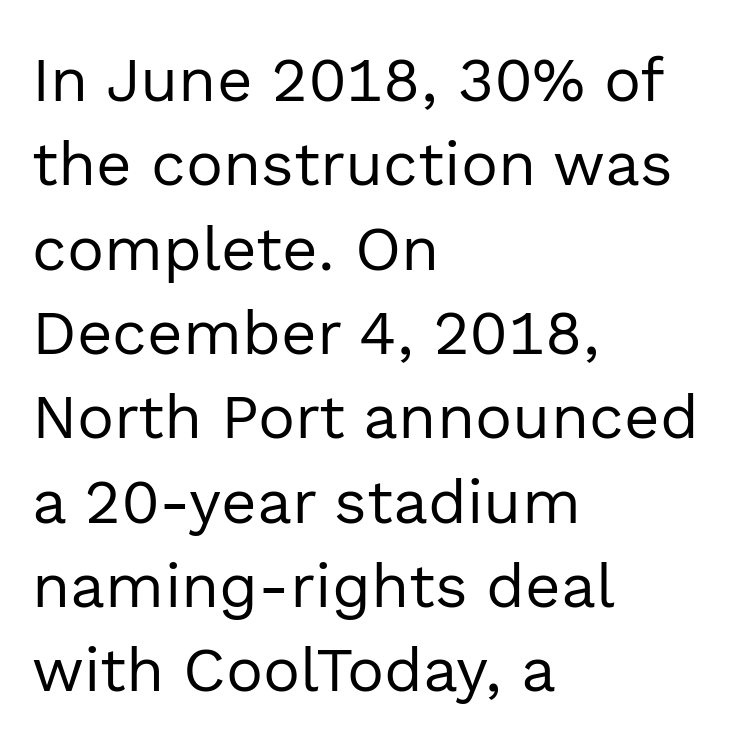
{"serif": "no", "italic": "no", "bold": "no", "weight": "regular", "width": "normal", "x_height": "medium", "monospaced": "no", "underline": "no", "align": "left", "line_spacing": "normal", "line_spacing_ratio": 1.36, "letter_spacing": "normal", "letter_spacing_em": 0.0, "glyph_px": 62}
